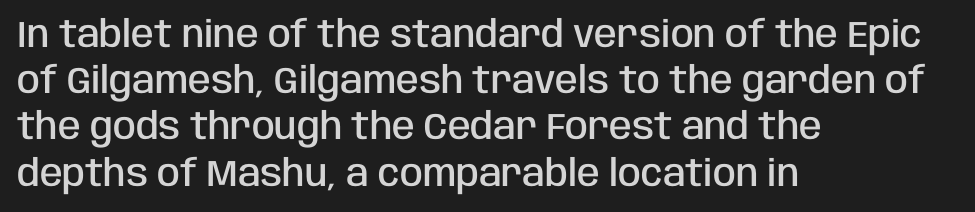
Bare-footed words on every line. The lines sit at an ordinary, default distance from one another. How are the letters spaced? Ordinarily, with no added tracking. The face used here is proportionally spaced, like ordinary book or web type. Moderately thickened strokes mark this as semibold type. Compared with a centered layout, this one pins lines to the left instead.
